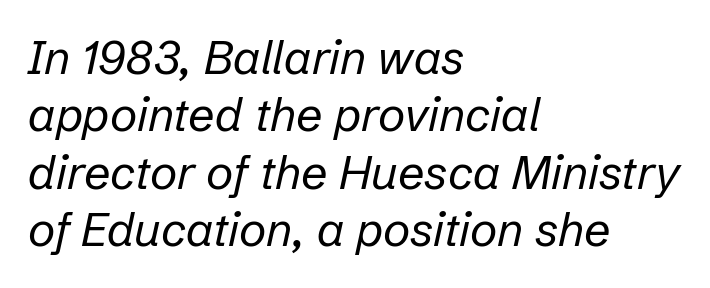
Q: Is the text bold? A: No.
Q: Is the text italic (slanted)? A: Yes, it leans right by about 12 degrees.
Q: Is the text underlined? A: No.
Q: How is the paragraph aligned? A: Left-aligned.
Q: Is the spacing between letters normal or unusually wide? A: Normal.
Q: Width (condensed, normal, or wide)? A: Normal.
Q: Stroke contrast? A: Low.
Q: x-height? A: Medium.
Q: Monospaced? A: No.
